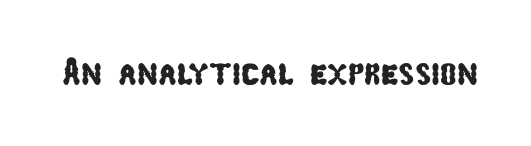
{"serif": "no", "width": "condensed", "stroke_contrast": "low", "x_height": "medium", "monospaced": "no", "underline": "no", "letter_spacing": "normal", "letter_spacing_em": 0.0, "glyph_px": 39}
